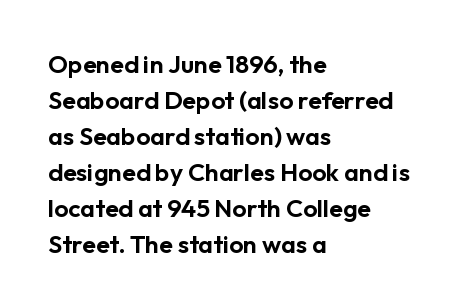
Vertically, the passage feels balanced, rows spaced as you'd expect. Every character sits straight up, as roman type does. A typesetter would call this zero additional tracking. Each line starts at the same left margin while the right side varies. Descenders are the only things crossing below the line.
